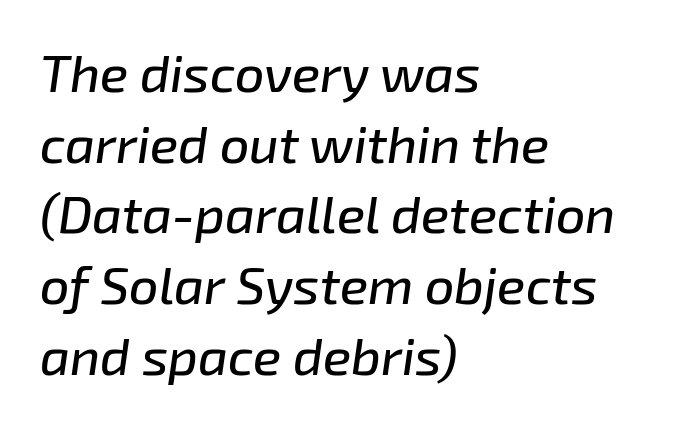
{"italic": "yes", "lean": "right", "slant_degrees": 8, "width": "normal", "stroke_contrast": "low", "x_height": "medium", "monospaced": "no", "underline": "no", "align": "left", "line_spacing": "normal", "line_spacing_ratio": 1.36, "letter_spacing": "normal", "letter_spacing_em": 0.0, "glyph_px": 52}
